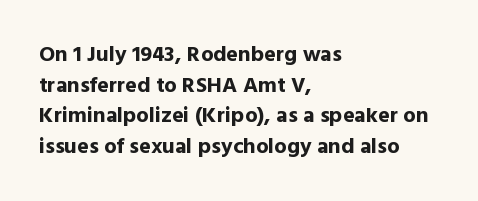
{"italic": "no", "bold": "yes", "underline": "no", "align": "left", "line_spacing": "normal", "line_spacing_ratio": 1.39, "letter_spacing": "normal", "letter_spacing_em": 0.0, "glyph_px": 22}
